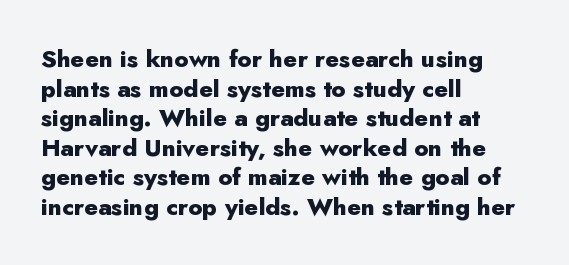
The image shows 24 px bold type, upright; set left-aligned, line spacing 1.23x, normal letter spacing, not underlined.
